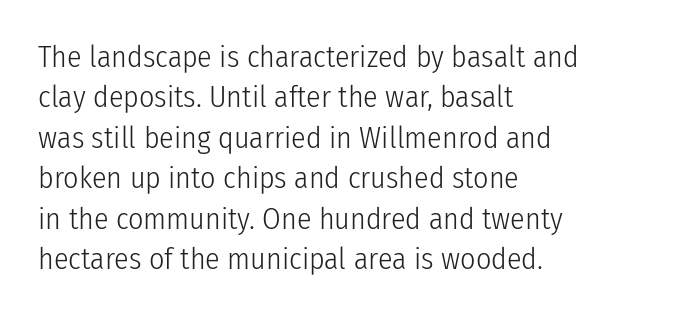
Q: Is the text bold? A: No.
Q: Is the text italic (slanted)? A: No, it is upright.
Q: Is the typeface a serif or a sans-serif typeface? A: Sans-serif.
Q: Is the text underlined? A: No.
Q: How is the paragraph aligned? A: Left-aligned.
Q: Is the spacing between letters normal or unusually wide? A: Normal.
Q: Is the spacing between lines tight, normal or loose? A: Normal.
Q: Width (condensed, normal, or wide)? A: Condensed.
Q: Stroke contrast? A: Low.
Q: x-height? A: Medium.
Q: Monospaced? A: No.
